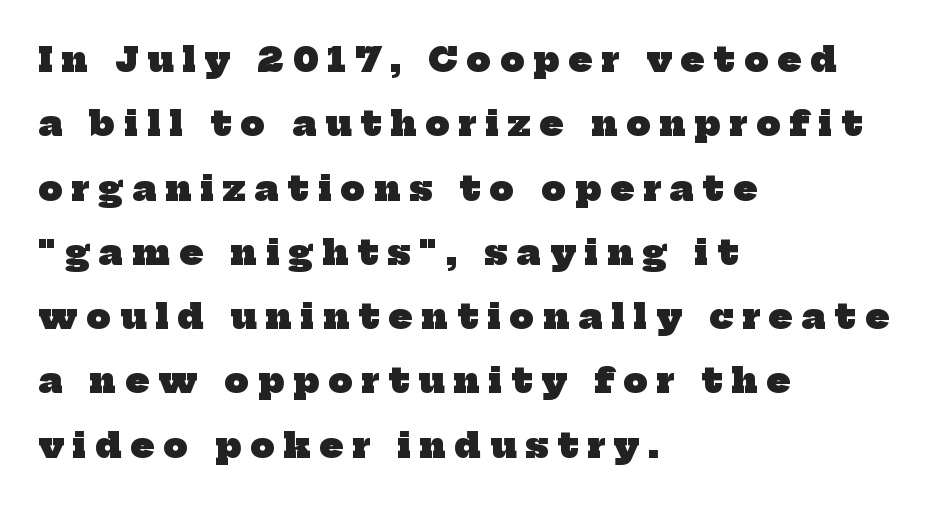
Bold? Absolutely — the strokes are thick and heavy. These lines are rendered in a variable-pitch font. In CSS terms this would be text-align: left. Substantial extra tracking has been applied to these lines. Any mark beneath the type? The region is blank.
